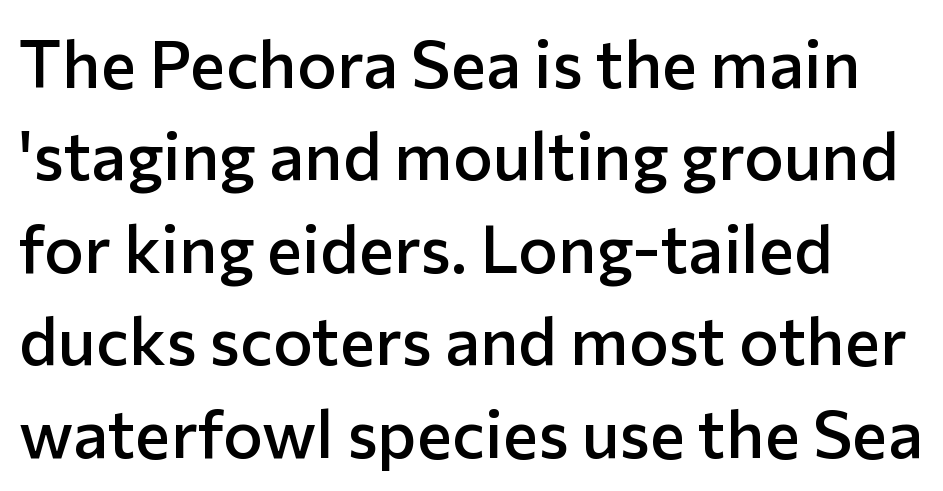
The image shows 67 px semibold sans-serif type, upright; set left-aligned, normal line spacing (1.38x), normal letter spacing, not underlined; low stroke contrast and a medium x-height.
